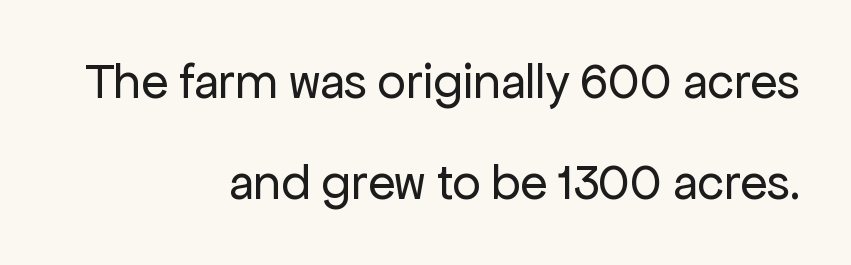
The letters look calm and open, with moderate or lighter stems. Rule under the text: the space is simply empty. Spacing verdict: proportional, widths tailored to each character. You can tell it's not italic because the verticals are truly vertical. The text block is weighted toward the right margin, trailing off unevenly leftward.
